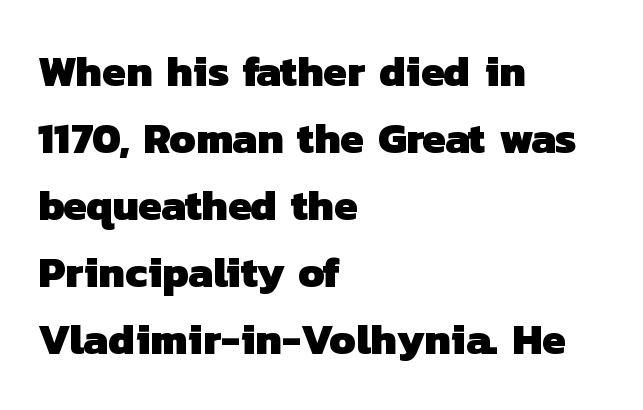
The image shows 43 px heavy sans-serif type; set left-aligned, normal line spacing (1.56x), normal letter spacing, not underlined; low stroke contrast and a medium x-height.
